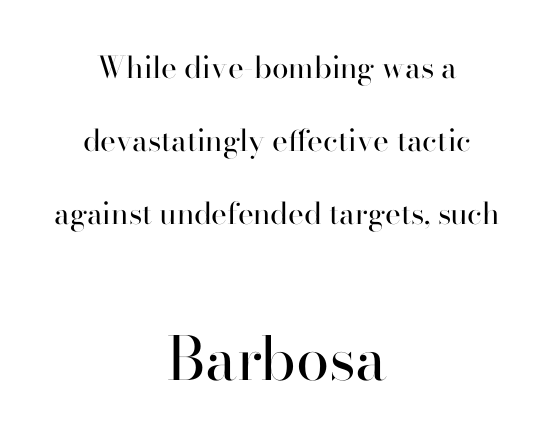
The image shows 60 px regular-weight serif type, upright; set centered, loose line spacing (2.44x), normal letter spacing, not underlined; the second (bottom) block is 2.0x larger; high stroke contrast and a small x-height.
